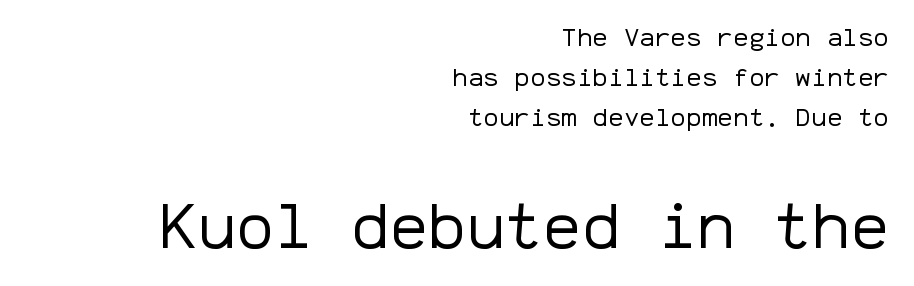
Successive baselines arrive at the customary interval. Is the type heavy? It reads as light-to-regular instead. Lines of text with bare space underneath. Nothing sits at the stroke ends, so this counts as sans-serif. Scale increases going downward across the two blocks.
